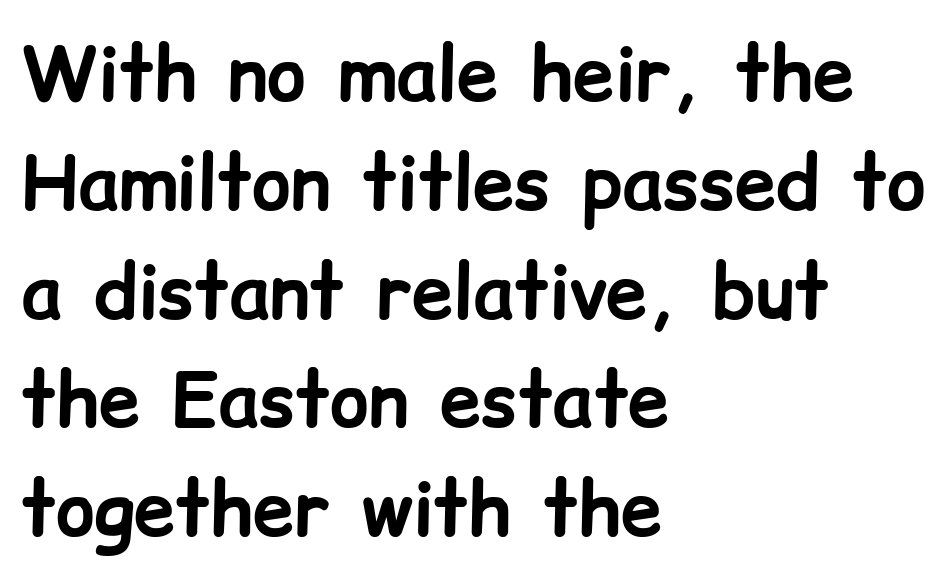
Q: Is the text bold? A: Yes.
Q: Is the text italic (slanted)? A: No, it is upright.
Q: Is the typeface a serif or a sans-serif typeface? A: Sans-serif.
Q: Is the text underlined? A: No.
Q: How is the paragraph aligned? A: Left-aligned.
Q: Is the spacing between letters normal or unusually wide? A: Normal.
Q: Is the spacing between lines tight, normal or loose? A: Normal.
Q: Width (condensed, normal, or wide)? A: Normal.
Q: Stroke contrast? A: Low.
Q: x-height? A: Medium.
Q: Monospaced? A: No.
